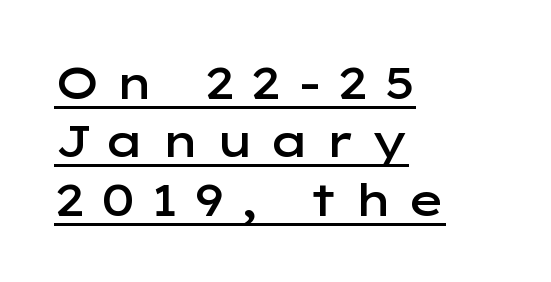
{"serif": "no", "italic": "no", "bold": "semi", "weight": "semibold", "width": "wide", "stroke_contrast": "low", "x_height": "medium", "monospaced": "no", "underline": "yes", "align": "left", "line_spacing": "normal", "line_spacing_ratio": 1.3, "letter_spacing": "wide", "letter_spacing_em": 0.32, "glyph_px": 45}
